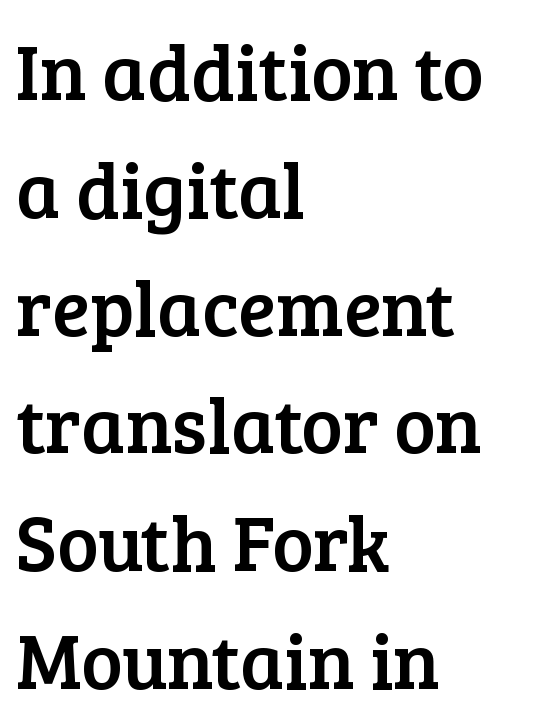
These lines stack with their left ends in a neat column. No extra tracking has been applied to these lines. The letters stand upright; this is a roman face. Does the leading feel generous? No, just average. Are there feet on the stems? There are — it's a serif. Just letters on the line, the space beneath them empty.
